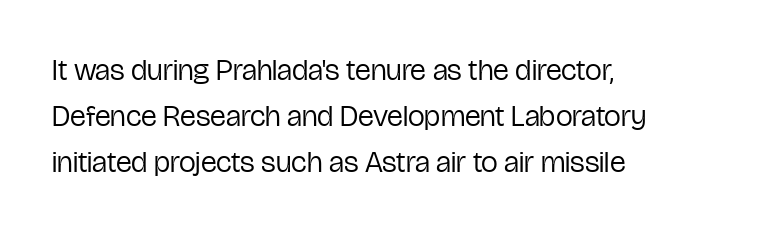
Note: no serifs on the glyphs. The specimen omits any rule beneath the text block's lines. The typeface has the unassuming heft of standard copy or less. Does the lettering tilt? It doesn't — this is upright.
